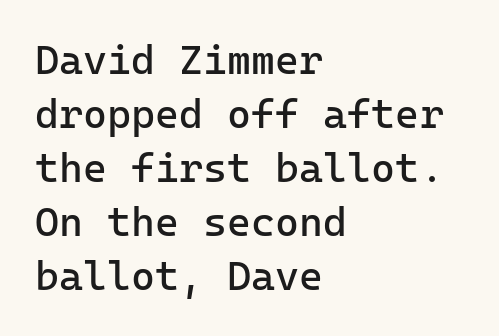
{"serif": "no", "italic": "no", "bold": "no", "weight": "regular", "width": "normal", "stroke_contrast": "low", "x_height": "medium", "underline": "no", "align": "left", "line_spacing": "normal", "line_spacing_ratio": 1.32, "letter_spacing": "normal", "letter_spacing_em": 0.0, "glyph_px": 41}
